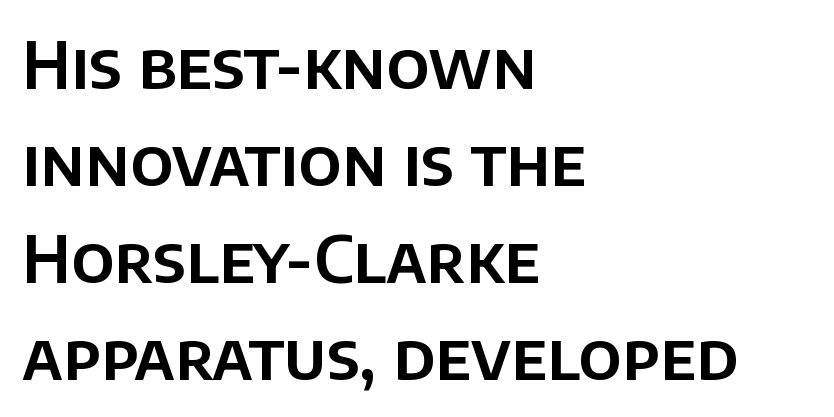
{"serif": "no", "italic": "no", "width": "normal", "stroke_contrast": "low", "x_height": "large", "monospaced": "no", "underline": "no", "align": "left", "line_spacing": "normal", "line_spacing_ratio": 1.49, "letter_spacing": "normal", "letter_spacing_em": 0.0, "glyph_px": 65}
